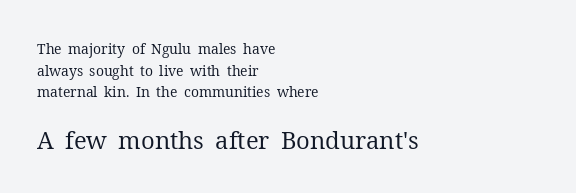
Q: Is the text bold? A: No.
Q: Is the text italic (slanted)? A: No, it is upright.
Q: Is the text underlined? A: No.
Q: How is the paragraph aligned? A: Left-aligned.
Q: Is the spacing between letters normal or unusually wide? A: Normal.
Q: Is the spacing between lines tight, normal or loose? A: Normal.
Q: Which block of text is set in a larger size, the first (top) or the second (bottom)? A: The second (bottom) one.
